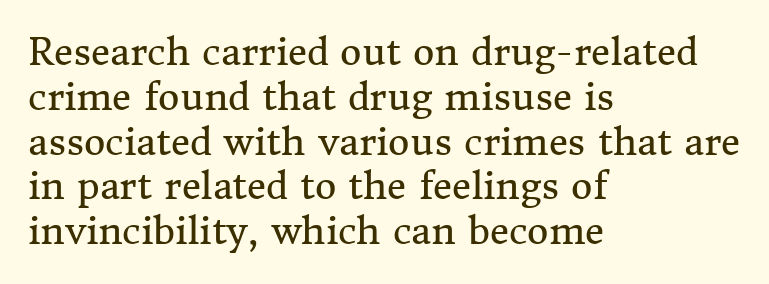
Compared with a centered layout, this one pins lines to the left instead. Heaviness? Minimal to ordinary, like unemphasized prose. Characters remain perfectly vertical along every line. Think of a printed novel: that variable character pitch is what you see here. The designer went with a serif here, giving each stem small feet. The zone under the glyphs is completely vacant.
